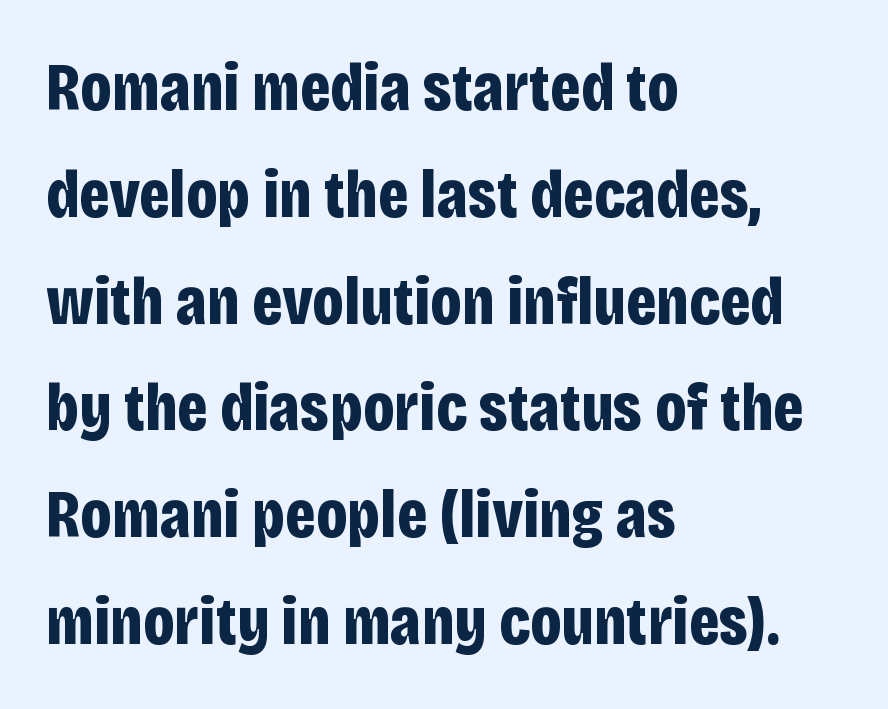
Q: Is the text bold? A: Yes.
Q: Is the text italic (slanted)? A: No, it is upright.
Q: Is the typeface a serif or a sans-serif typeface? A: Sans-serif.
Q: Is the text underlined? A: No.
Q: How is the paragraph aligned? A: Left-aligned.
Q: Is the spacing between letters normal or unusually wide? A: Normal.
Q: Is the spacing between lines tight, normal or loose? A: Normal.
Q: Width (condensed, normal, or wide)? A: Condensed.
Q: Stroke contrast? A: Low.
Q: x-height? A: Large.
Q: Monospaced? A: No.
